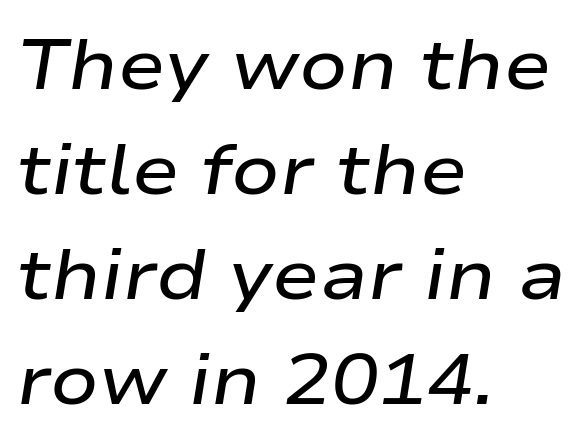
{"italic": "yes", "lean": "right", "slant_degrees": 9, "bold": "semi", "weight": "semibold", "width": "wide", "stroke_contrast": "low", "x_height": "medium", "monospaced": "no", "underline": "no", "align": "left", "line_spacing": "normal", "line_spacing_ratio": 1.48, "letter_spacing": "normal", "letter_spacing_em": 0.0, "glyph_px": 71}
